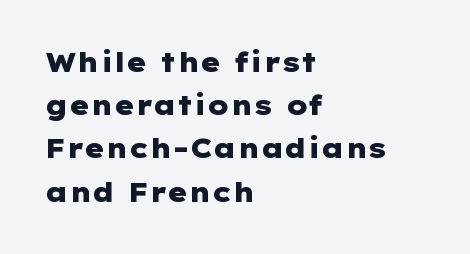
Layout note: lines flush left. Decoration check: the copy has no underline. Each new line begins a customary step beneath the previous one. The characters look thick and weighty, a clear bold. Do the letters lean? They stand straight.
